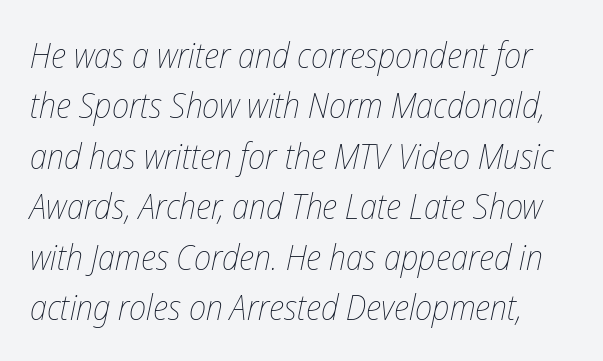
Q: Is the text bold? A: No.
Q: Is the text italic (slanted)? A: Yes, it leans right by about 12 degrees.
Q: Is the text underlined? A: No.
Q: Is the spacing between letters normal or unusually wide? A: Normal.
Q: Is the spacing between lines tight, normal or loose? A: Normal.
Q: Width (condensed, normal, or wide)? A: Condensed.
Q: Stroke contrast? A: Low.
Q: x-height? A: Medium.
Q: Monospaced? A: No.
